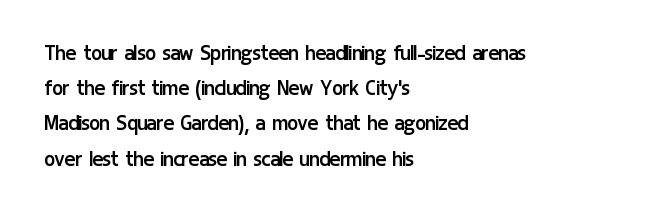
{"italic": "no", "bold": "no", "underline": "no", "align": "left", "line_spacing": "normal", "line_spacing_ratio": 1.41, "letter_spacing": "normal", "letter_spacing_em": 0.0, "glyph_px": 25}
